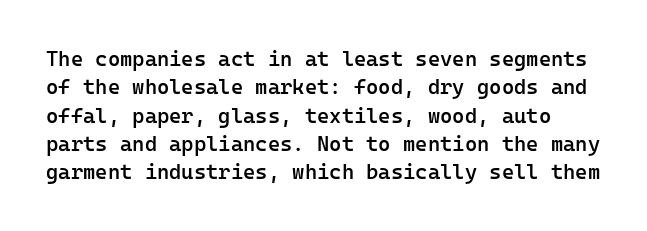
Q: Is the text bold? A: Semi-bold.
Q: Is the text italic (slanted)? A: No, it is upright.
Q: Is the text underlined? A: No.
Q: Is the spacing between letters normal or unusually wide? A: Normal.
Q: Is the spacing between lines tight, normal or loose? A: Normal.
